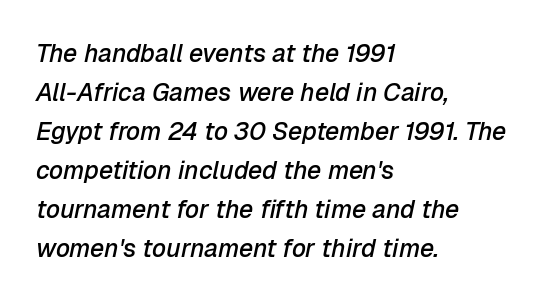
Q: Is the text bold? A: Semi-bold.
Q: Is the text italic (slanted)? A: Yes, it leans right by about 12 degrees.
Q: Is the text underlined? A: No.
Q: How is the paragraph aligned? A: Left-aligned.
Q: Is the spacing between letters normal or unusually wide? A: Normal.
Q: Is the spacing between lines tight, normal or loose? A: Normal.
